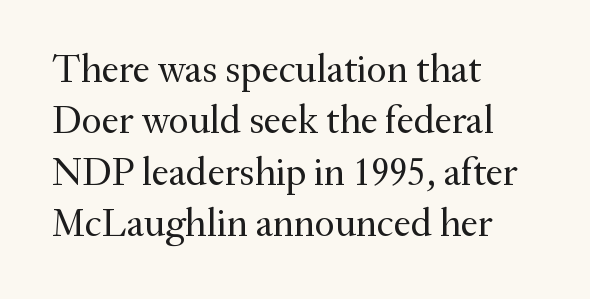
The rendering uses natural spacing where letterforms have individual widths. Style check: upright. What stands out about the letter spacing? Nothing — it is the standard amount. Is this a heavy cut? Hardly; it is regular or lighter. Is there much room between lines? A standard amount, neither cramped nor airy. A clean baseline with only descenders dipping below it.
